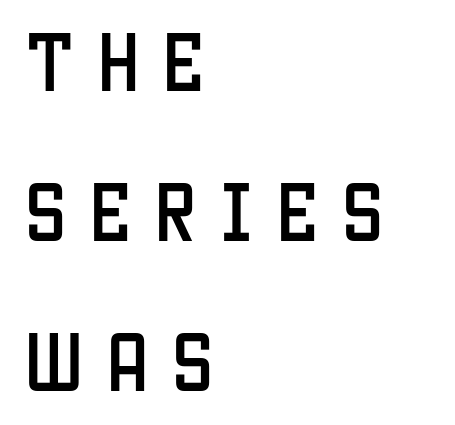
Q: Is the text italic (slanted)? A: No, it is upright.
Q: Is the typeface a serif or a sans-serif typeface? A: Sans-serif.
Q: Is the text underlined? A: No.
Q: How is the paragraph aligned? A: Left-aligned.
Q: Is the spacing between letters normal or unusually wide? A: Unusually wide.
Q: Is the spacing between lines tight, normal or loose? A: Loose.
Q: Width (condensed, normal, or wide)? A: Condensed.
Q: Stroke contrast? A: Low.
Q: x-height? A: Large.
Q: Monospaced? A: No.
